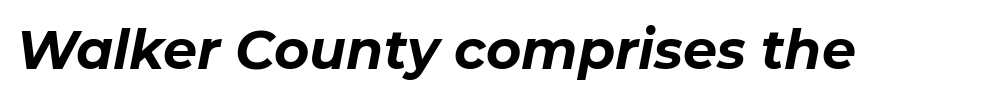
{"italic": "yes", "lean": "right", "slant_degrees": 11, "bold": "yes", "weight": "bold", "width": "normal", "stroke_contrast": "low", "x_height": "medium", "monospaced": "no", "underline": "no", "letter_spacing": "normal", "letter_spacing_em": 0.0, "glyph_px": 54}
